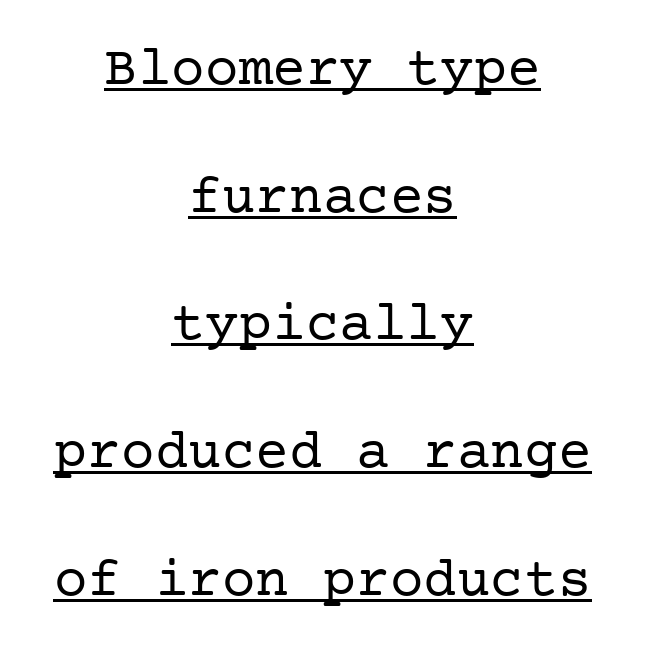
Quick note: interline space is abundant. Is the letter spacing exaggerated? No — it looks like the ordinary default. A continuous stroke trails under the words, as in a hyperlink. Teacher's note: observe the equal gaps on both sides — that is centered alignment. These lines are composed in type with serifs. Is this a heavy cut? Hardly; it is regular or lighter.
